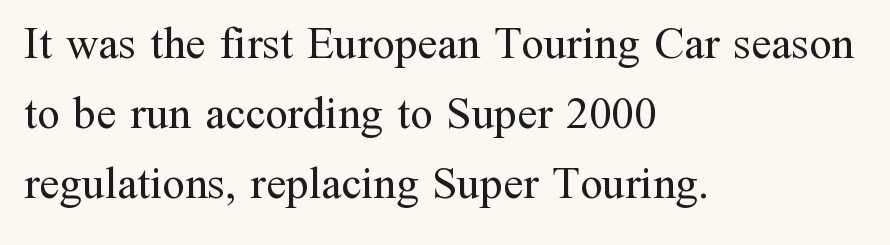
{"serif": "yes", "italic": "no", "bold": "no", "weight": "regular", "width": "normal", "stroke_contrast": "medium", "x_height": "medium", "monospaced": "no", "underline": "no", "align": "left", "line_spacing": "normal", "line_spacing_ratio": 1.56, "letter_spacing": "normal", "letter_spacing_em": 0.0, "glyph_px": 45}
